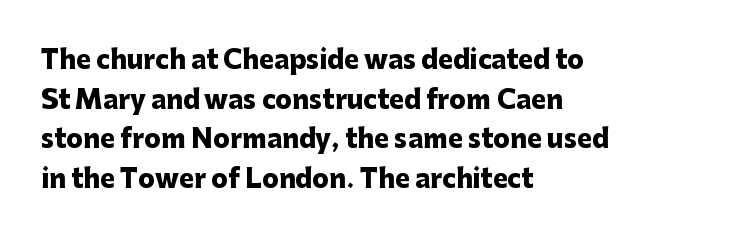
The image shows 25 px bold type, upright; set left-aligned, normal line spacing (1.59x), normal letter spacing, not underlined.
